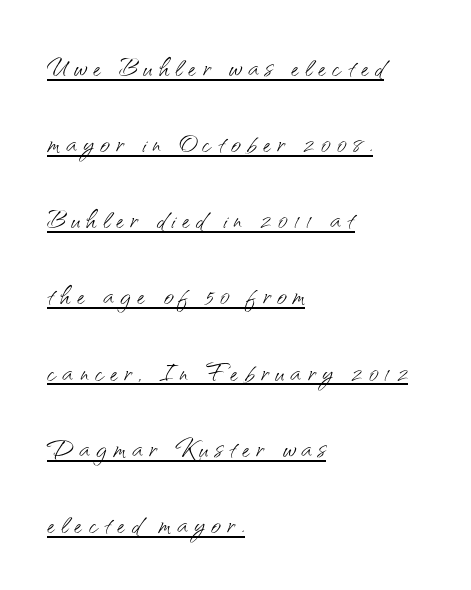
The face looks like a standard text weight, possibly lighter. The face used here is proportionally spaced, like ordinary book or web type. Quick note: interline space is abundant. Each line starts at the same left margin while the right side varies. Decoration check: the copy is underlined.
